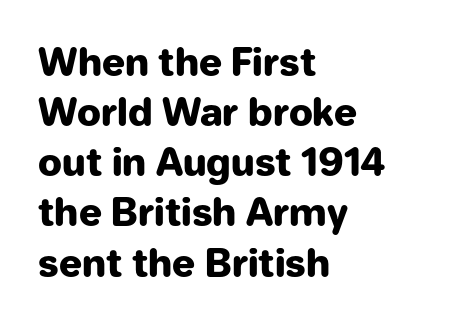
Typeset ragged right — the left edge is the straight one. Does the leading feel generous? No, just average. Strokes here are thick enough to call this a true bold. The passage shown is typed in a proportional face where columns would drift.
